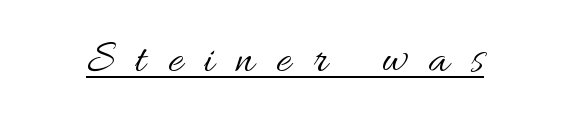
The image shows 45 px regular-weight type; set unusually wide letter spacing (+0.49 em), underlined; medium stroke contrast and a small x-height.
